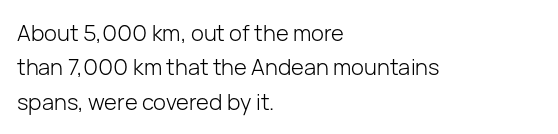
Q: Is the text bold? A: No.
Q: Is the text italic (slanted)? A: No, it is upright.
Q: Is the text underlined? A: No.
Q: How is the paragraph aligned? A: Left-aligned.
Q: Is the spacing between letters normal or unusually wide? A: Normal.
Q: Is the spacing between lines tight, normal or loose? A: Normal.
